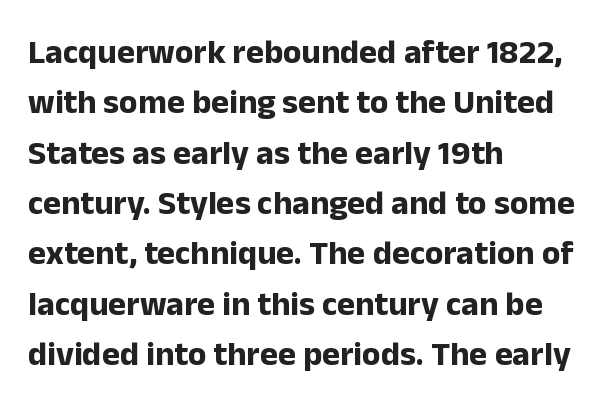
Rendered with straight, roman letterforms. How heavy is the stroke? Heavy — this is a bold. These lines keep a tight, regular rhythm from letter to letter. Which margin do the lines hug? The left one — the right edge is uneven.
